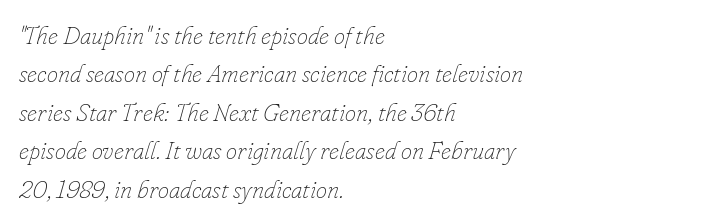
The image shows 25 px text type, italic (leaning right); set left-aligned, normal line spacing (1.54x), normal letter spacing, not underlined.
